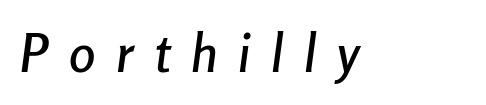
The image shows 53 px condensed type, italic (leaning right); set unusually wide letter spacing (+0.39 em), not underlined; low stroke contrast and a medium x-height.
